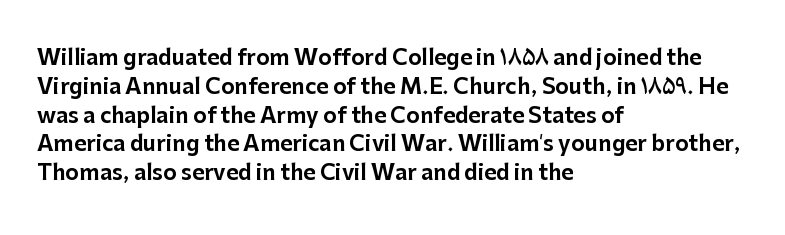
The compositor pushed each line to the left boundary. The strip under each line holds only bare page. When letters stand straight like this, we call the style roman or upright. Letter spacing: default. In terms of leading, this rendering sits right in the middle.
